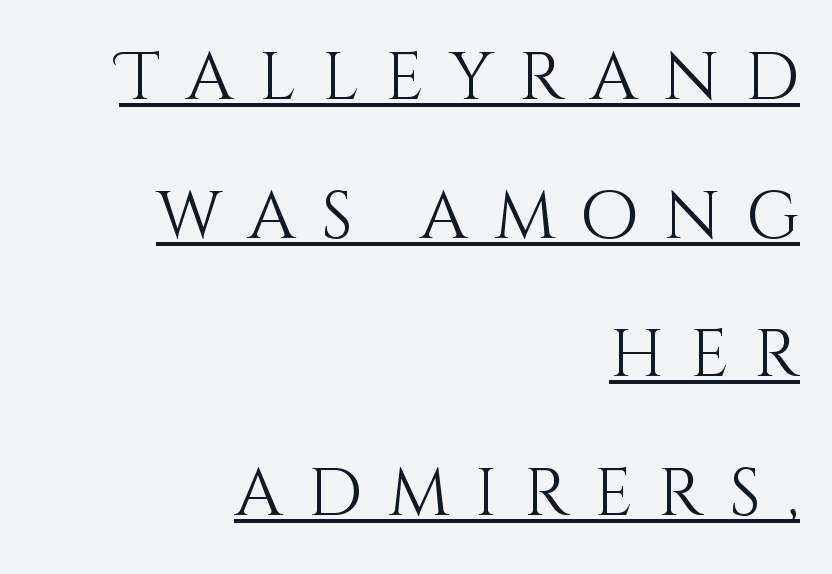
The image shows 67 px light type, upright; set right-aligned, loose line spacing (2.07x), unusually wide letter spacing (+0.38 em), underlined; medium stroke contrast and a large x-height.
